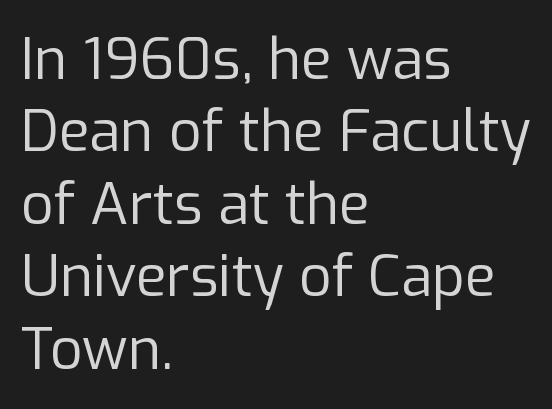
{"serif": "no", "italic": "no", "bold": "no", "weight": "regular", "width": "normal", "stroke_contrast": "low", "x_height": "medium", "monospaced": "no", "underline": "no", "align": "left", "line_spacing": "normal", "line_spacing_ratio": 1.27, "letter_spacing": "normal", "letter_spacing_em": 0.0, "glyph_px": 57}
